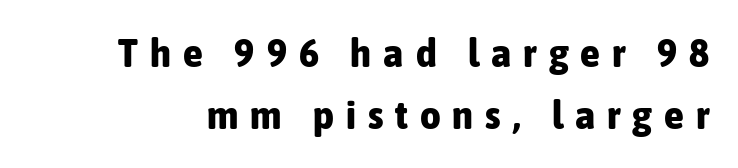
{"serif": "no", "italic": "no", "bold": "yes", "weight": "bold", "width": "condensed", "stroke_contrast": "low", "x_height": "medium", "monospaced": "no", "underline": "no", "line_spacing": "normal", "line_spacing_ratio": 1.56, "letter_spacing": "wide", "letter_spacing_em": 0.3, "glyph_px": 40}
